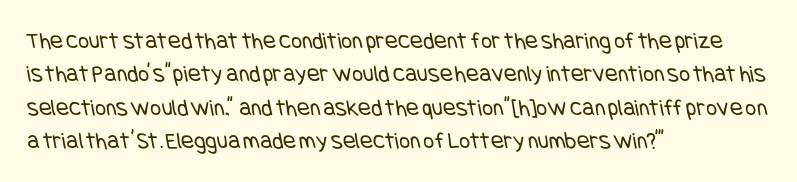
The image shows 24 px text type; set left-aligned, normal line spacing (1.39x), normal letter spacing, not underlined.
